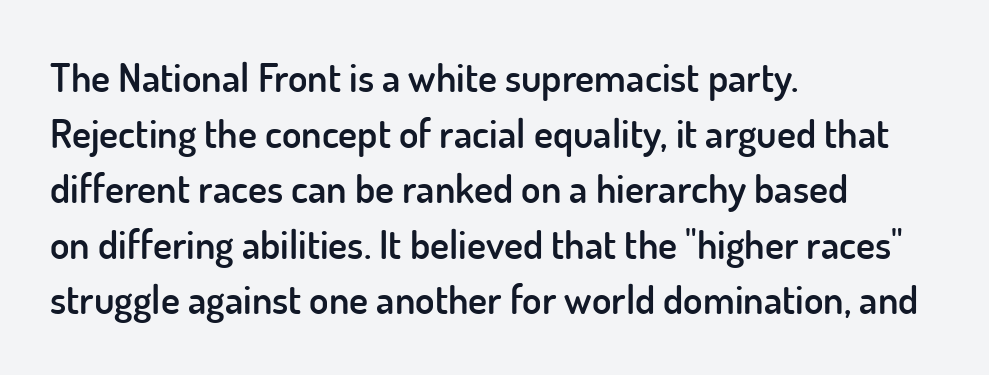
Q: Is the text bold? A: Semi-bold.
Q: Is the text italic (slanted)? A: No, it is upright.
Q: Is the typeface a serif or a sans-serif typeface? A: Sans-serif.
Q: Is the text underlined? A: No.
Q: How is the paragraph aligned? A: Left-aligned.
Q: Is the spacing between letters normal or unusually wide? A: Normal.
Q: Is the spacing between lines tight, normal or loose? A: Normal.
Q: Width (condensed, normal, or wide)? A: Normal.
Q: Stroke contrast? A: Low.
Q: x-height? A: Small.
Q: Monospaced? A: No.
